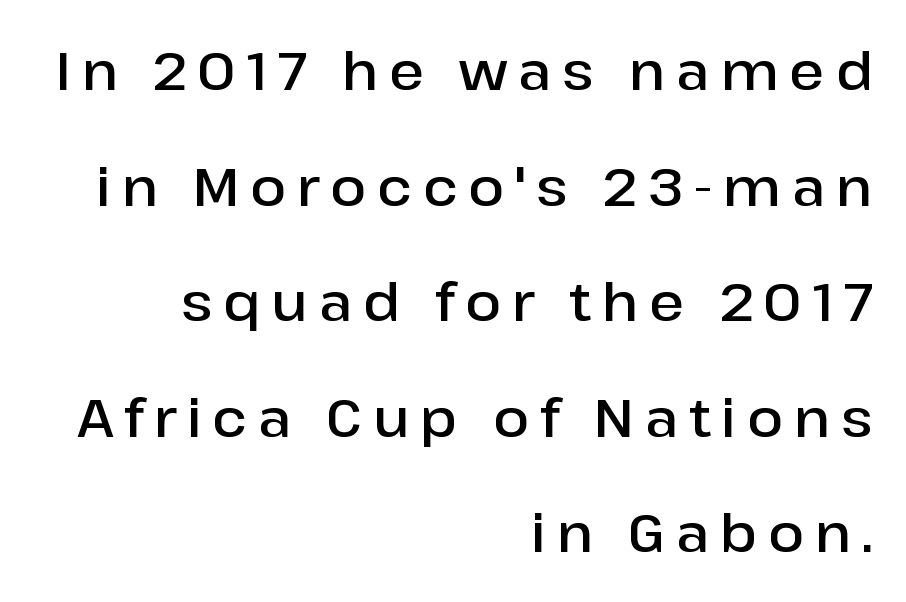
Q: Is the text bold? A: Semi-bold.
Q: Is the text italic (slanted)? A: No, it is upright.
Q: Is the typeface a serif or a sans-serif typeface? A: Sans-serif.
Q: Is the text underlined? A: No.
Q: How is the paragraph aligned? A: Right-aligned.
Q: Is the spacing between letters normal or unusually wide? A: Unusually wide.
Q: Is the spacing between lines tight, normal or loose? A: Loose.
Q: Width (condensed, normal, or wide)? A: Normal.
Q: Stroke contrast? A: Low.
Q: x-height? A: Medium.
Q: Monospaced? A: No.
